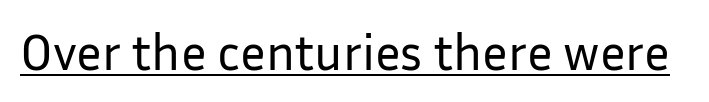
The rendering shows plain stroke endings on the letterforms — a sans-serif design. Posture: straight, roman, zero tilt. Is this a fixed-width face? No — the glyphs have proportional, varying widths. The letterforms sit at book weight or below.
